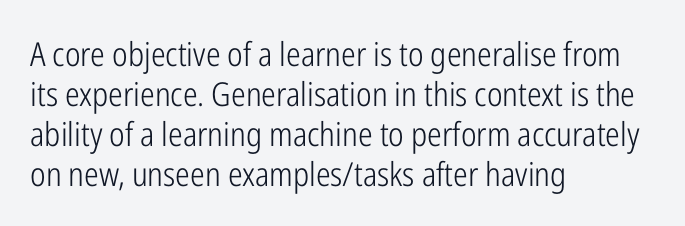
Grotesque or geometric, the face here clearly has no serifs. One-word summary of the alignment: left. The letters stand straight up with perfectly vertical stems. A typesetter would call this proportional, since set widths differ per character. The passage shown is not underscored anywhere.
